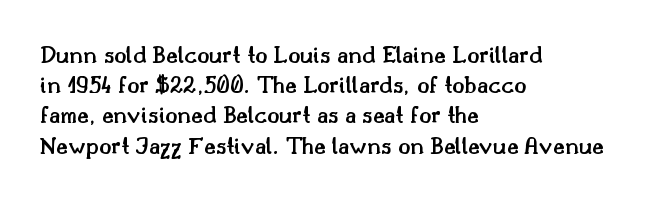
{"italic": "no", "bold": "semi", "underline": "no", "align": "left", "line_spacing_ratio": 1.21, "letter_spacing": "normal", "letter_spacing_em": 0.0, "glyph_px": 25}
